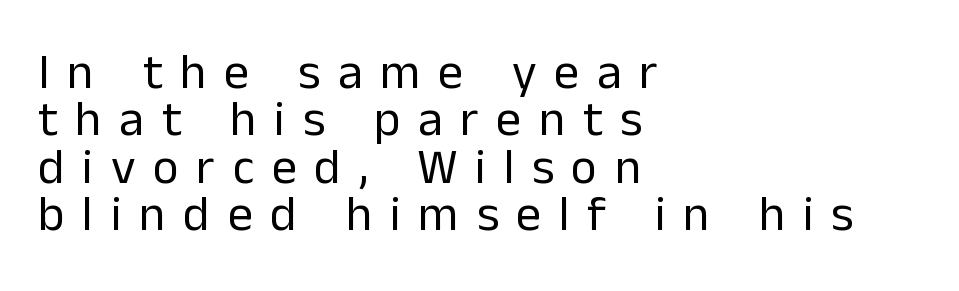
The image shows 50 px regular-weight sans-serif type, upright; set left-aligned, tight line spacing (0.95x), unusually wide letter spacing (+0.35 em), not underlined; low stroke contrast and a medium x-height.
